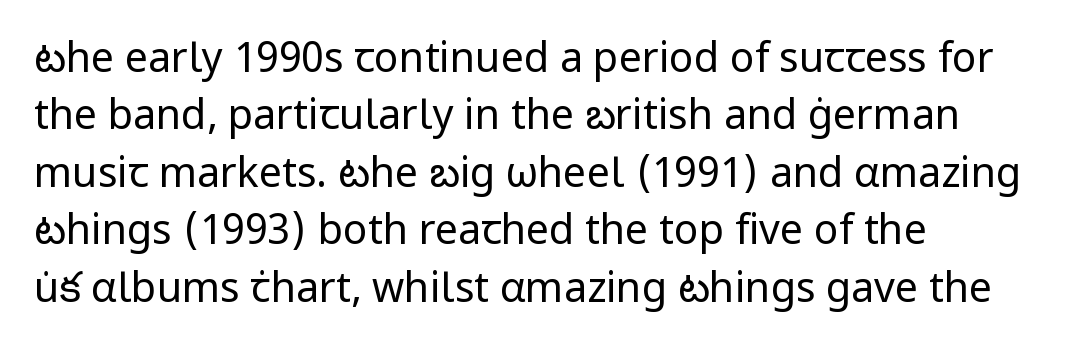
Q: Is the text bold? A: No.
Q: Is the text italic (slanted)? A: No, it is upright.
Q: Is the typeface a serif or a sans-serif typeface? A: Sans-serif.
Q: Is the text underlined? A: No.
Q: How is the paragraph aligned? A: Left-aligned.
Q: Is the spacing between letters normal or unusually wide? A: Normal.
Q: Is the spacing between lines tight, normal or loose? A: Normal.
Q: Width (condensed, normal, or wide)? A: Normal.
Q: Stroke contrast? A: Low.
Q: x-height? A: Medium.
Q: Monospaced? A: No.
